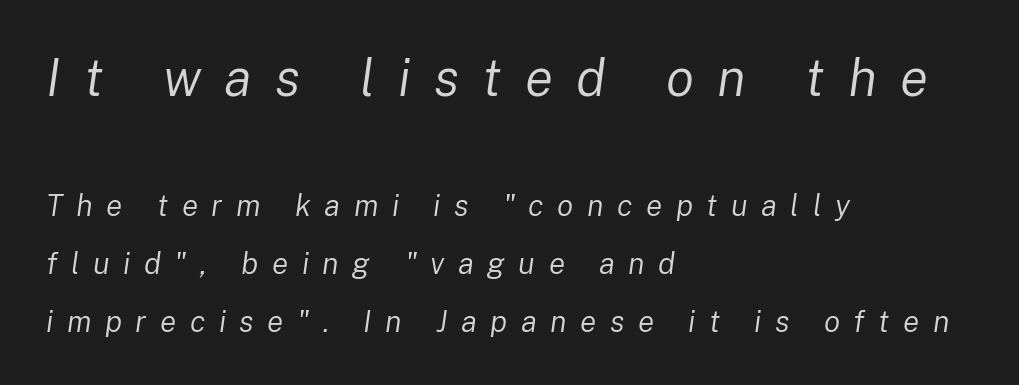
{"italic": "yes", "lean": "right", "slant_degrees": 8, "bold": "no", "weight": "regular", "width": "normal", "stroke_contrast": "low", "x_height": "medium", "monospaced": "no", "underline": "no", "align": "left", "line_spacing": "loose", "line_spacing_ratio": 1.92, "letter_spacing": "wide", "letter_spacing_em": 0.45, "larger_block": "first", "size_ratio": 1.73, "glyph_px": 52}
